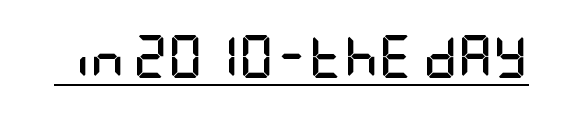
Q: Is the text bold? A: Yes.
Q: Is the text italic (slanted)? A: No, it is upright.
Q: Is the typeface a serif or a sans-serif typeface? A: Sans-serif.
Q: Is the text underlined? A: Yes.
Q: Is the spacing between letters normal or unusually wide? A: Normal.
Q: Width (condensed, normal, or wide)? A: Condensed.
Q: Stroke contrast? A: Low.
Q: x-height? A: Large.
